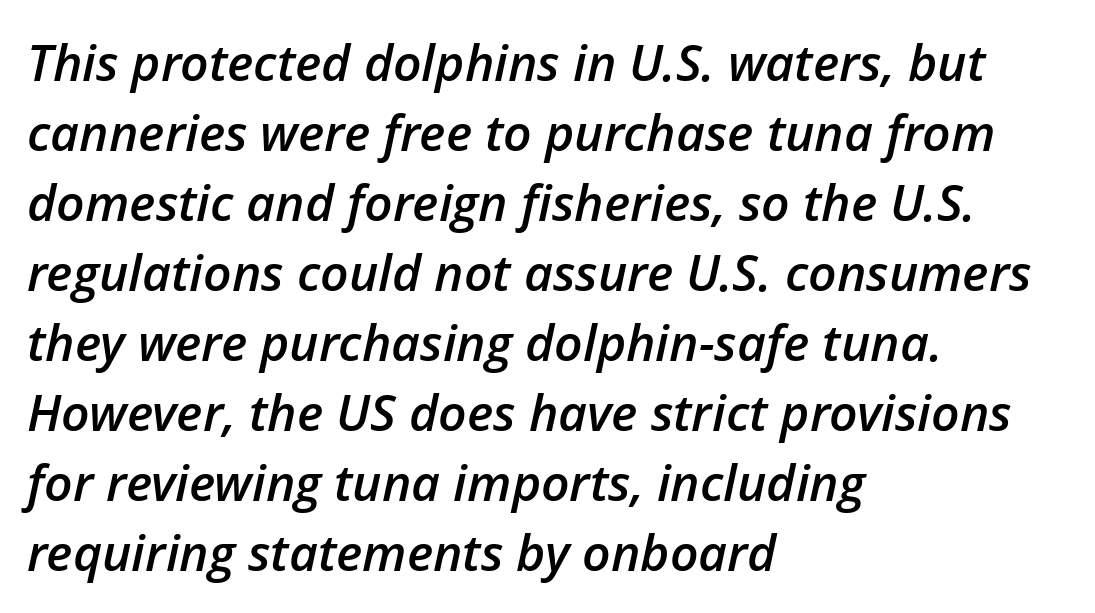
This rendering leaves character spacing at its baseline value. Underlining? Definitely not there. Every row of glyphs begins at an identical x-position on the left. Note the varied advance widths — an 'i' is clearly narrower than an 'm'.
